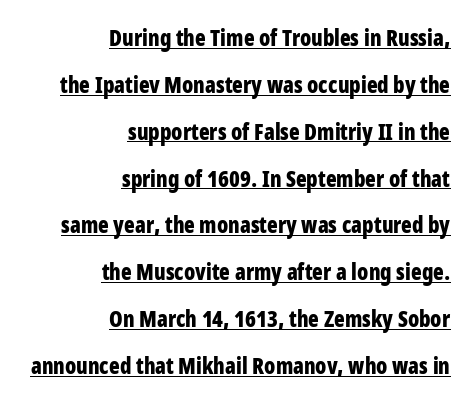
Q: Is the text bold? A: Yes.
Q: Is the text italic (slanted)? A: No, it is upright.
Q: Is the text underlined? A: Yes.
Q: How is the paragraph aligned? A: Right-aligned.
Q: Is the spacing between letters normal or unusually wide? A: Normal.
Q: Is the spacing between lines tight, normal or loose? A: Loose.
